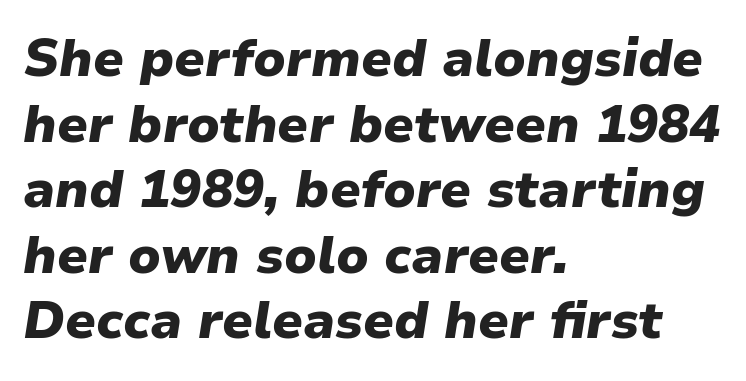
Q: Is the text bold? A: Yes.
Q: Is the text italic (slanted)? A: Yes, it leans right by about 9 degrees.
Q: Is the text underlined? A: No.
Q: How is the paragraph aligned? A: Left-aligned.
Q: Is the spacing between letters normal or unusually wide? A: Normal.
Q: Is the spacing between lines tight, normal or loose? A: Normal.
Q: Width (condensed, normal, or wide)? A: Normal.
Q: Stroke contrast? A: Low.
Q: x-height? A: Medium.
Q: Monospaced? A: No.
